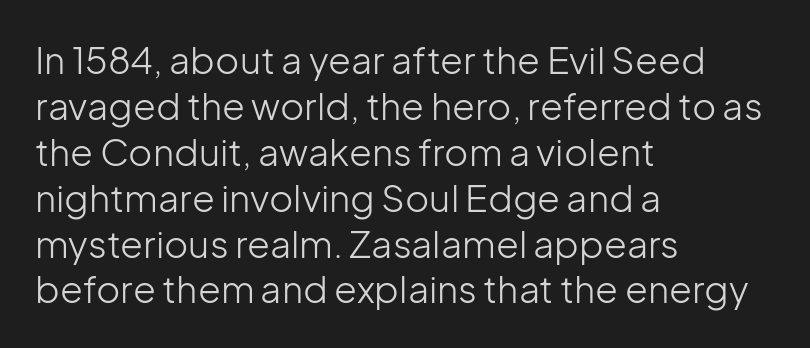
The image shows 37 px light sans-serif type, upright; set left-aligned, line spacing 1.24x, normal letter spacing, not underlined; low stroke contrast and a medium x-height.
